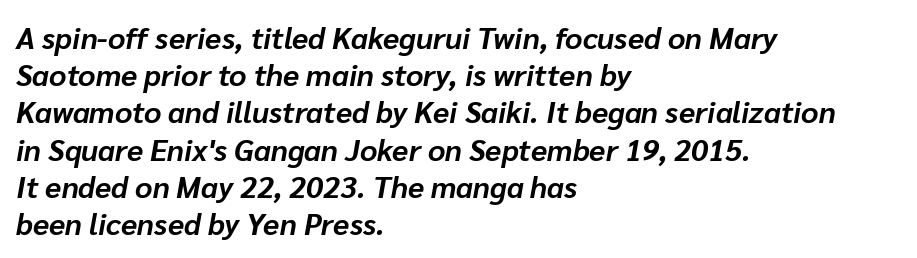
The image shows 30 px bold type, italic (leaning right); set left-aligned, line spacing 1.24x, normal letter spacing, not underlined; low stroke contrast and a medium x-height.
